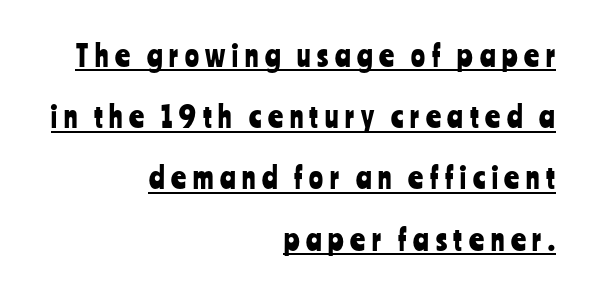
Q: Is the text italic (slanted)? A: No, it is upright.
Q: Is the typeface a serif or a sans-serif typeface? A: Sans-serif.
Q: Is the text underlined? A: Yes.
Q: How is the paragraph aligned? A: Right-aligned.
Q: Is the spacing between letters normal or unusually wide? A: Unusually wide.
Q: Is the spacing between lines tight, normal or loose? A: Loose.
Q: Width (condensed, normal, or wide)? A: Condensed.
Q: Stroke contrast? A: Low.
Q: x-height? A: Medium.
Q: Monospaced? A: No.
